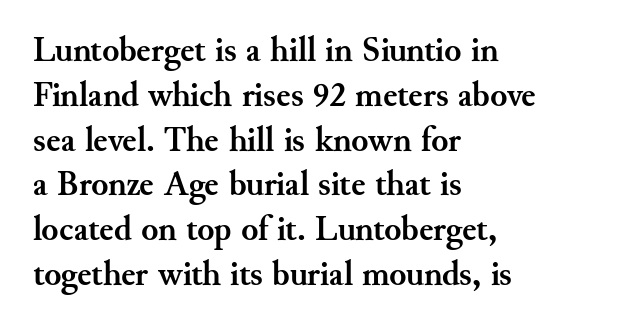
Q: Is the text bold? A: Yes.
Q: Is the text italic (slanted)? A: No, it is upright.
Q: Is the typeface a serif or a sans-serif typeface? A: Serif.
Q: Is the text underlined? A: No.
Q: How is the paragraph aligned? A: Left-aligned.
Q: Is the spacing between letters normal or unusually wide? A: Normal.
Q: Is the spacing between lines tight, normal or loose? A: Normal.
Q: Width (condensed, normal, or wide)? A: Normal.
Q: Stroke contrast? A: Medium.
Q: x-height? A: Small.
Q: Monospaced? A: No.
